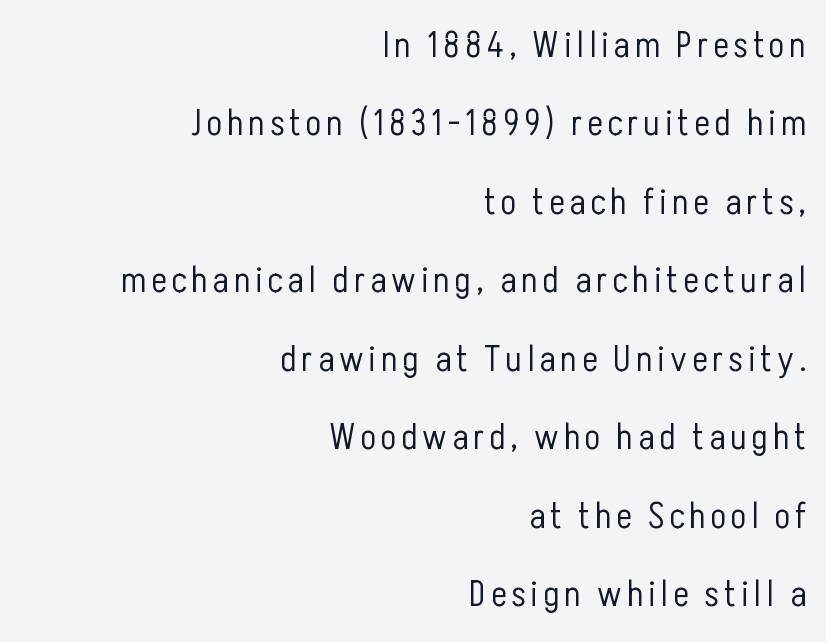
The passage shown is not underscored anywhere. Right-aligned paragraph, ragged on the left. You could not count columns in this text — the font is proportionally spaced. The strokes are not fattened; the text isn't bold. Nope, not italic — everything's standing straight.
